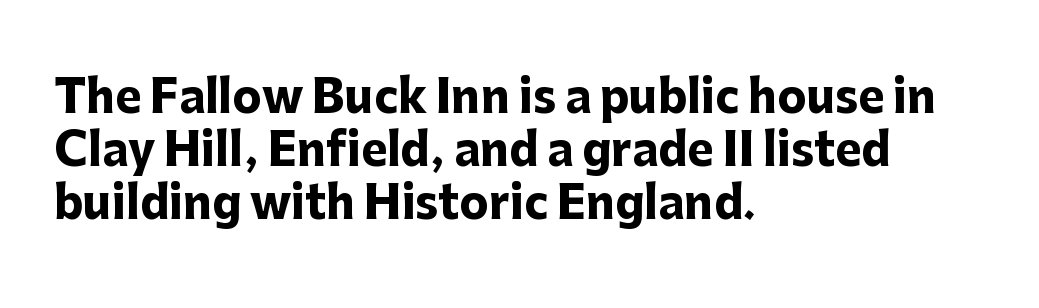
Q: Is the text bold? A: Yes.
Q: Is the text italic (slanted)? A: No, it is upright.
Q: Is the typeface a serif or a sans-serif typeface? A: Sans-serif.
Q: Is the text underlined? A: No.
Q: How is the paragraph aligned? A: Left-aligned.
Q: Is the spacing between letters normal or unusually wide? A: Normal.
Q: Width (condensed, normal, or wide)? A: Normal.
Q: Stroke contrast? A: Low.
Q: x-height? A: Medium.
Q: Monospaced? A: No.
